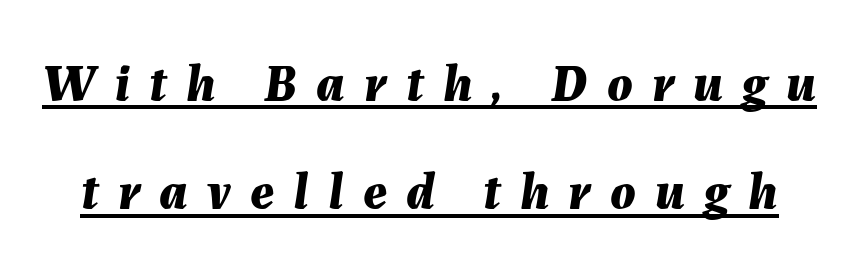
{"italic": "yes", "lean": "right", "slant_degrees": 7, "bold": "yes", "weight": "bold", "width": "normal", "stroke_contrast": "medium", "x_height": "medium", "monospaced": "no", "underline": "yes", "line_spacing": "loose", "line_spacing_ratio": 2.04, "letter_spacing": "wide", "letter_spacing_em": 0.36, "glyph_px": 53}
